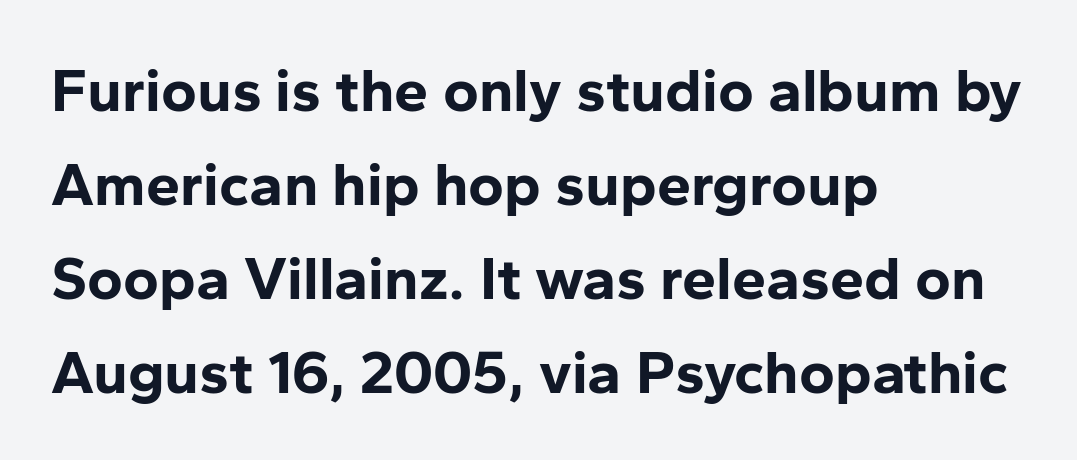
{"serif": "no", "italic": "no", "bold": "yes", "weight": "bold", "width": "normal", "stroke_contrast": "low", "x_height": "medium", "monospaced": "no", "underline": "no", "align": "left", "line_spacing": "normal", "line_spacing_ratio": 1.54, "letter_spacing": "normal", "letter_spacing_em": 0.0, "glyph_px": 61}
